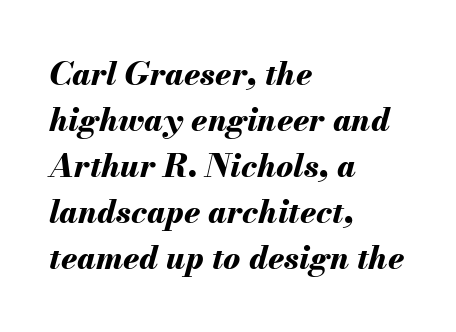
The image shows 32 px bold type, italic (leaning right); set left-aligned, normal line spacing (1.44x), normal letter spacing, not underlined; medium stroke contrast and a small x-height.
